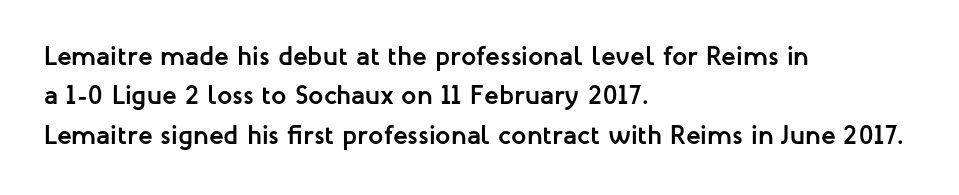
{"italic": "no", "bold": "yes", "underline": "no", "align": "left", "line_spacing": "normal", "line_spacing_ratio": 1.46, "letter_spacing": "normal", "letter_spacing_em": 0.0, "glyph_px": 27}
